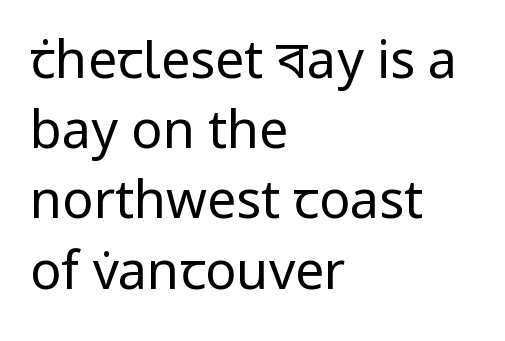
The image shows 52 px regular-weight sans-serif type, upright; set left-aligned, normal line spacing (1.35x), normal letter spacing, not underlined; low stroke contrast and a medium x-height.
